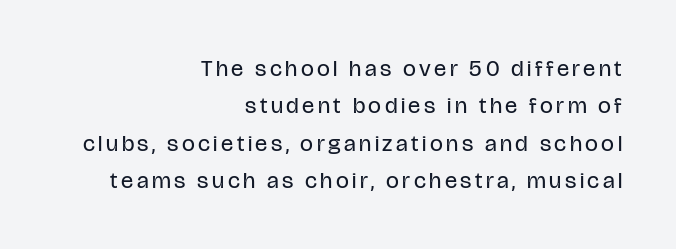
Notice how descenders clear the ascenders below comfortably — that's standard leading. The passage shown is not bold in any degree. Ascenders rise straight up at ninety degrees. Line endings align vertically; line beginnings do not. This rendering features lettering with no underline.
